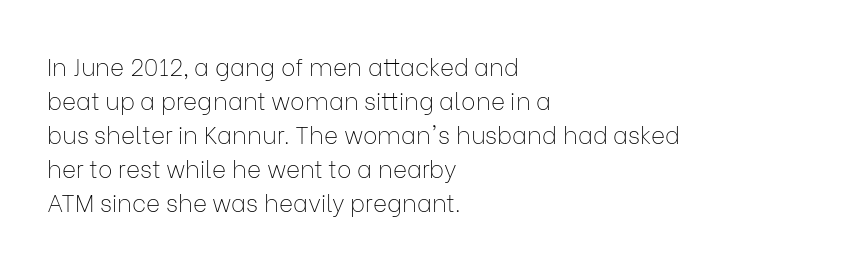
Just letters on the line, the space beneath them empty. The lines sit at an ordinary, default distance from one another. Reading down the block, your eye returns to a fixed left position each line. Think standard paragraph weight, or any step lighter than that.
